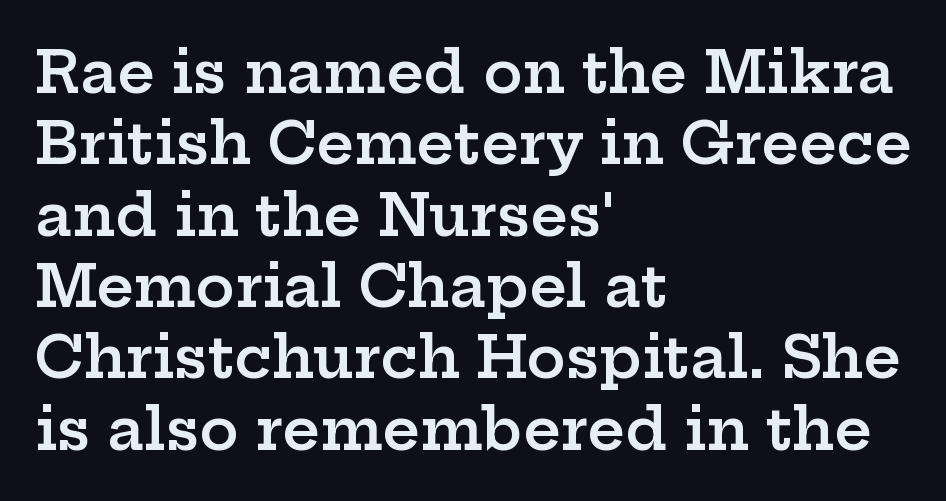
Q: Is the text bold? A: Semi-bold.
Q: Is the text italic (slanted)? A: No, it is upright.
Q: Is the typeface a serif or a sans-serif typeface? A: Serif.
Q: Is the text underlined? A: No.
Q: How is the paragraph aligned? A: Left-aligned.
Q: Is the spacing between letters normal or unusually wide? A: Normal.
Q: Width (condensed, normal, or wide)? A: Wide.
Q: Stroke contrast? A: Low.
Q: x-height? A: Medium.
Q: Monospaced? A: No.
